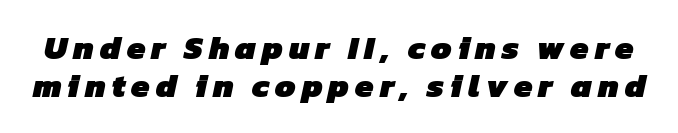
{"serif": "no", "bold": "yes", "weight": "heavy", "width": "normal", "stroke_contrast": "low", "x_height": "medium", "monospaced": "no", "underline": "no", "line_spacing": "tight", "line_spacing_ratio": 1.15, "glyph_px": 33}
